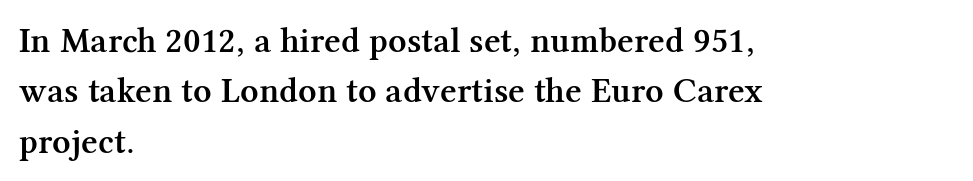
Q: Is the text bold? A: Semi-bold.
Q: Is the text italic (slanted)? A: No, it is upright.
Q: Is the typeface a serif or a sans-serif typeface? A: Serif.
Q: Is the text underlined? A: No.
Q: How is the paragraph aligned? A: Left-aligned.
Q: Is the spacing between letters normal or unusually wide? A: Normal.
Q: Is the spacing between lines tight, normal or loose? A: Normal.
Q: Width (condensed, normal, or wide)? A: Normal.
Q: Stroke contrast? A: Medium.
Q: x-height? A: Medium.
Q: Monospaced? A: No.
